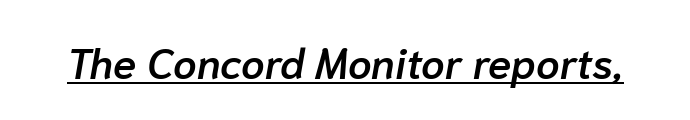
The image shows 42 px semibold type, italic (leaning right); set normal letter spacing, underlined; low stroke contrast and a medium x-height.
